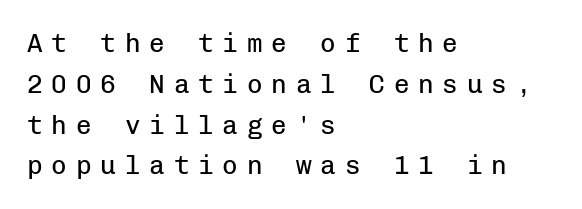
{"italic": "no", "bold": "no", "underline": "no", "align": "left", "line_spacing": "normal", "line_spacing_ratio": 1.57, "letter_spacing": "wide", "letter_spacing_em": 0.34, "glyph_px": 26}
